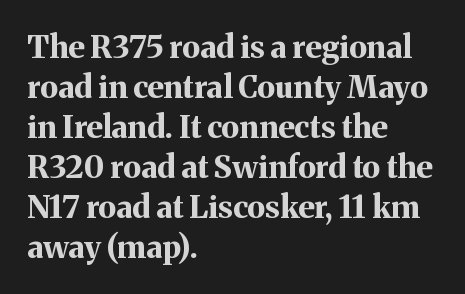
The image shows 31 px bold serif type, upright; set left-aligned, normal line spacing (1.29x), normal letter spacing, not underlined; medium stroke contrast and a medium x-height.
